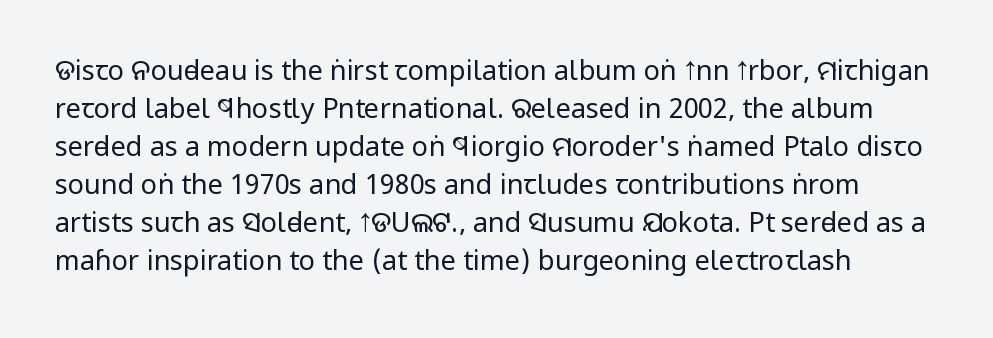
{"italic": "no", "bold": "no", "underline": "no", "line_spacing": "normal", "line_spacing_ratio": 1.41, "letter_spacing": "normal", "letter_spacing_em": 0.0, "glyph_px": 27}
